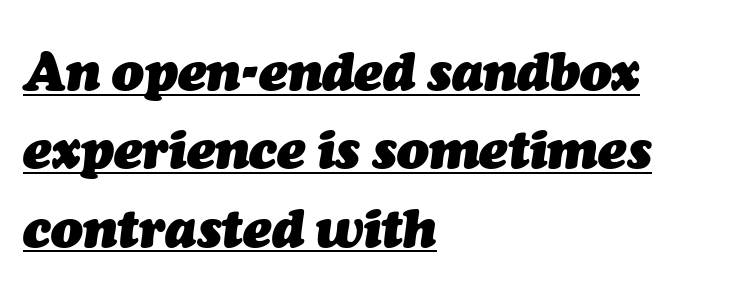
Italic: yes, the glyphs are oblique. A dark, heavy texture on the line: the type is bold. If you measured baseline to baseline, you'd find a middling distance. These lines stack with their left ends in a neat column. Like a heading marked for emphasis, these lines bear an underscore. There is no visible air inserted between adjacent glyphs.
